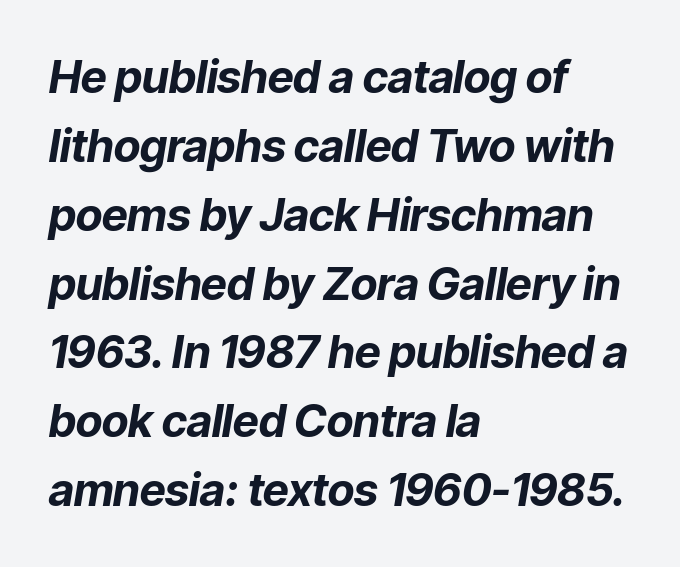
{"italic": "yes", "lean": "right", "slant_degrees": 9, "bold": "yes", "weight": "bold", "width": "normal", "stroke_contrast": "low", "x_height": "medium", "monospaced": "no", "underline": "no", "align": "left", "line_spacing": "normal", "line_spacing_ratio": 1.53, "letter_spacing": "normal", "letter_spacing_em": 0.0, "glyph_px": 45}
